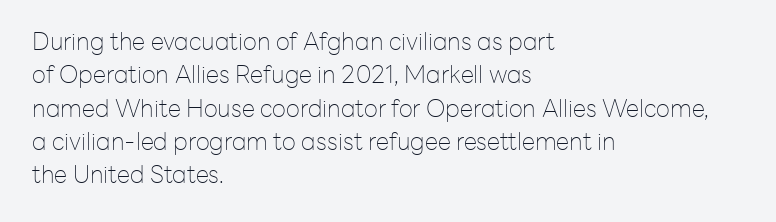
{"italic": "no", "bold": "no", "underline": "no", "align": "left", "line_spacing": "normal", "line_spacing_ratio": 1.39, "letter_spacing": "normal", "letter_spacing_em": 0.0, "glyph_px": 24}
